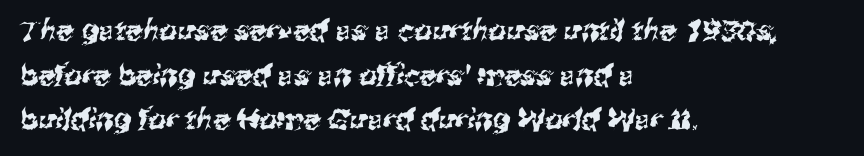
Q: Is the typeface a serif or a sans-serif typeface? A: Sans-serif.
Q: Is the text underlined? A: No.
Q: How is the paragraph aligned? A: Left-aligned.
Q: Is the spacing between letters normal or unusually wide? A: Normal.
Q: Is the spacing between lines tight, normal or loose? A: Normal.
Q: Width (condensed, normal, or wide)? A: Normal.
Q: Stroke contrast? A: Medium.
Q: x-height? A: Medium.
Q: Monospaced? A: No.
